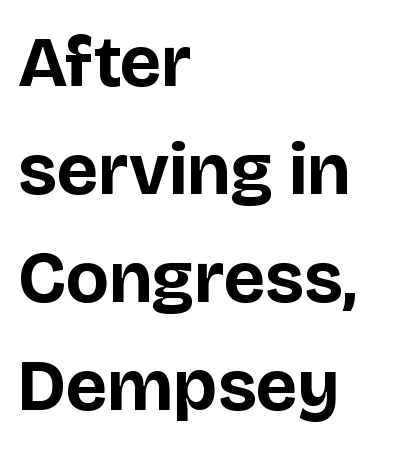
{"serif": "no", "italic": "no", "bold": "yes", "weight": "bold", "width": "normal", "stroke_contrast": "low", "x_height": "large", "monospaced": "no", "underline": "no", "align": "left", "line_spacing": "normal", "line_spacing_ratio": 1.48, "letter_spacing": "normal", "letter_spacing_em": 0.0, "glyph_px": 73}
